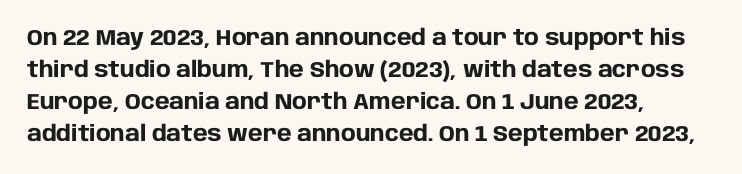
Q: Is the text bold? A: Yes.
Q: Is the text italic (slanted)? A: No, it is upright.
Q: Is the text underlined? A: No.
Q: How is the paragraph aligned? A: Left-aligned.
Q: Is the spacing between letters normal or unusually wide? A: Normal.
Q: Is the spacing between lines tight, normal or loose? A: Normal.
